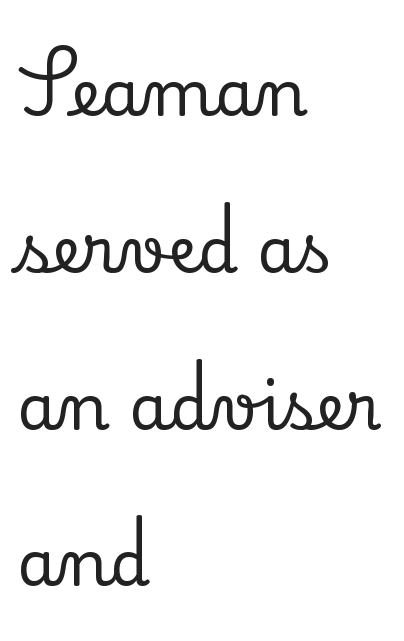
Line beginnings align vertically; line endings do not. Students, observe: this is what heavily led, spacious text looks like. Check under the words: just untouched page. Is this a fixed-width face? No — the glyphs have proportional, varying widths. You can tell it's not italic because the verticals are truly vertical. These lines keep a tight, regular rhythm from letter to letter.
